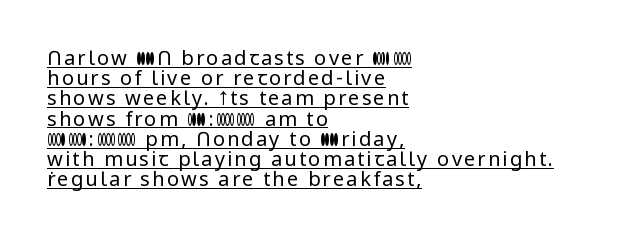
Q: Is the text bold? A: No.
Q: Is the text italic (slanted)? A: No, it is upright.
Q: Is the text underlined? A: Yes.
Q: How is the paragraph aligned? A: Left-aligned.
Q: Is the spacing between lines tight, normal or loose? A: Tight.
